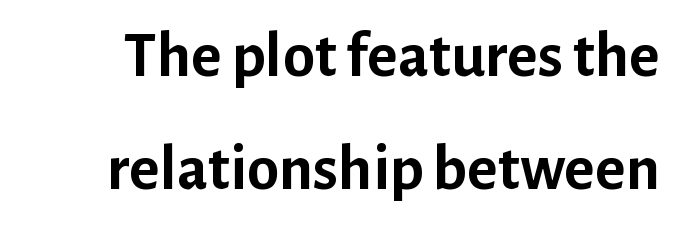
The image shows 65 px semibold sans-serif type, upright; set line spacing 1.74x, normal letter spacing, not underlined; low stroke contrast and a medium x-height.
